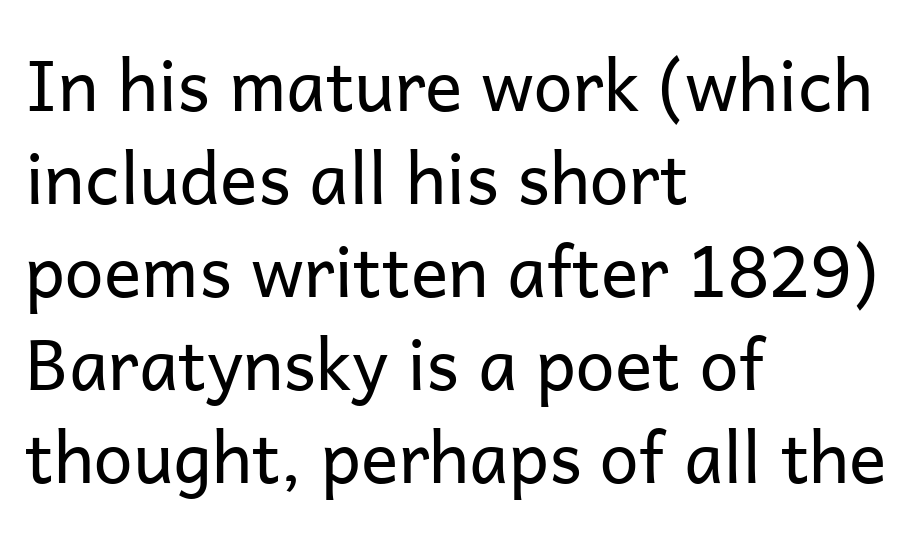
The image shows 70 px regular-weight sans-serif type, upright; set left-aligned, normal line spacing (1.33x), normal letter spacing, not underlined; low stroke contrast and a medium x-height.
